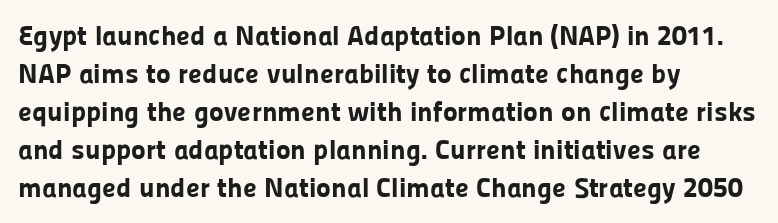
The space beneath each line is pristine and unruled. The characters look thick and weighty, a clear bold. Note the varied advance widths — an 'i' is clearly narrower than an 'm'. Unlike a traditional serif, this face leaves its strokes unadorned.
